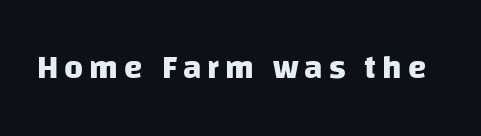
{"serif": "no", "bold": "yes", "weight": "heavy", "width": "normal", "stroke_contrast": "low", "x_height": "large", "monospaced": "no", "underline": "no", "glyph_px": 33}
